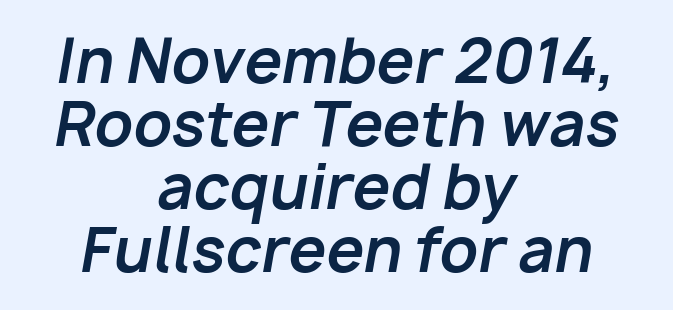
{"italic": "yes", "lean": "right", "slant_degrees": 10, "bold": "yes", "weight": "bold", "width": "normal", "stroke_contrast": "low", "x_height": "medium", "monospaced": "no", "underline": "no", "align": "center", "line_spacing": "tight", "line_spacing_ratio": 1.05, "letter_spacing": "normal", "letter_spacing_em": 0.0, "glyph_px": 60}
